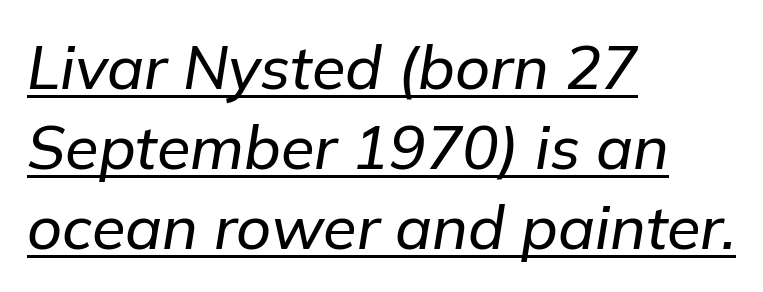
Q: Is the text italic (slanted)? A: Yes, it leans right by about 9 degrees.
Q: Is the text underlined? A: Yes.
Q: How is the paragraph aligned? A: Left-aligned.
Q: Is the spacing between letters normal or unusually wide? A: Normal.
Q: Is the spacing between lines tight, normal or loose? A: Normal.
Q: Width (condensed, normal, or wide)? A: Normal.
Q: Stroke contrast? A: Low.
Q: x-height? A: Medium.
Q: Monospaced? A: No.
